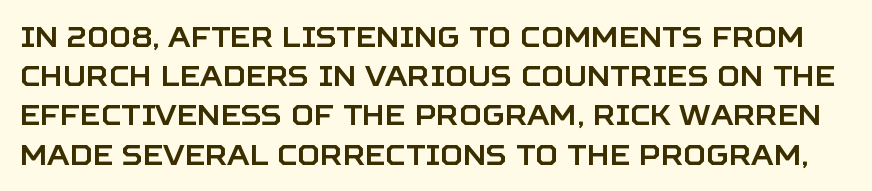
Q: Is the text italic (slanted)? A: No, it is upright.
Q: Is the typeface a serif or a sans-serif typeface? A: Sans-serif.
Q: Is the text underlined? A: No.
Q: Is the spacing between letters normal or unusually wide? A: Normal.
Q: Is the spacing between lines tight, normal or loose? A: Normal.
Q: Width (condensed, normal, or wide)? A: Normal.
Q: Stroke contrast? A: Low.
Q: x-height? A: Large.
Q: Monospaced? A: No.
